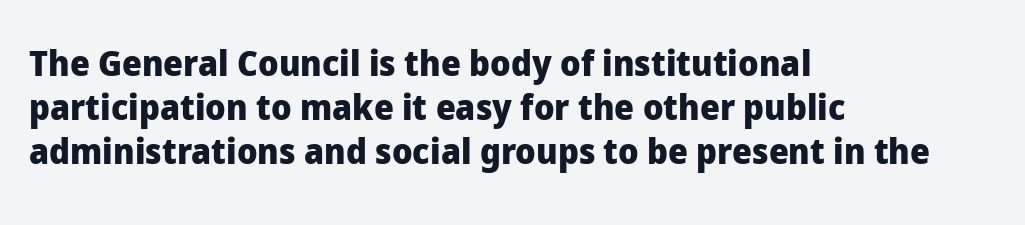
The image shows 35 px heavy sans-serif type, upright; set left-aligned, normal line spacing (1.26x), normal letter spacing, not underlined; low stroke contrast and a medium x-height.
